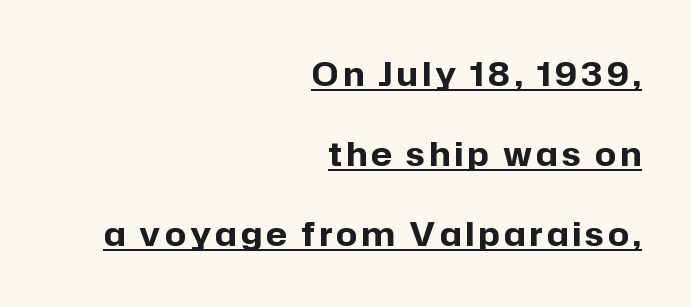
The image shows 33 px bold sans-serif type, upright; set right-aligned, loose line spacing (2.42x), underlined; low stroke contrast and a medium x-height.
